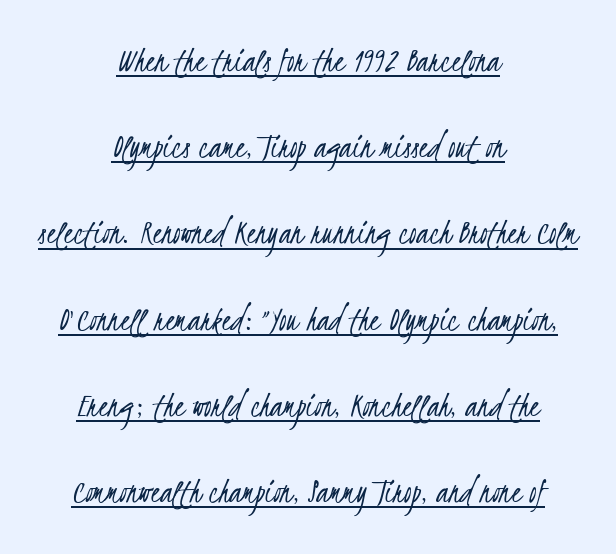
The image shows 37 px light, condensed sans-serif type; set centered, loose line spacing (2.33x), normal letter spacing, underlined; low stroke contrast and a small x-height.
